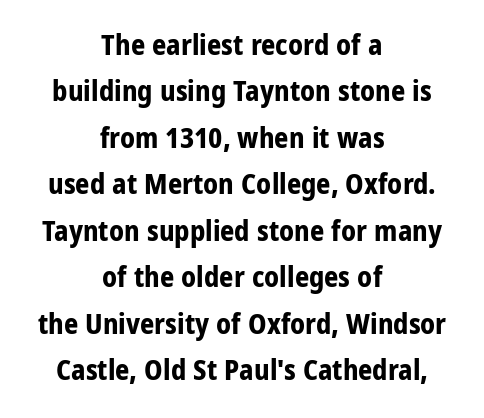
Q: Is the text bold? A: Yes.
Q: Is the text italic (slanted)? A: No, it is upright.
Q: Is the typeface a serif or a sans-serif typeface? A: Sans-serif.
Q: Is the text underlined? A: No.
Q: How is the paragraph aligned? A: Centered.
Q: Is the spacing between letters normal or unusually wide? A: Normal.
Q: Is the spacing between lines tight, normal or loose? A: Normal.
Q: Width (condensed, normal, or wide)? A: Condensed.
Q: Stroke contrast? A: Low.
Q: x-height? A: Medium.
Q: Monospaced? A: No.
